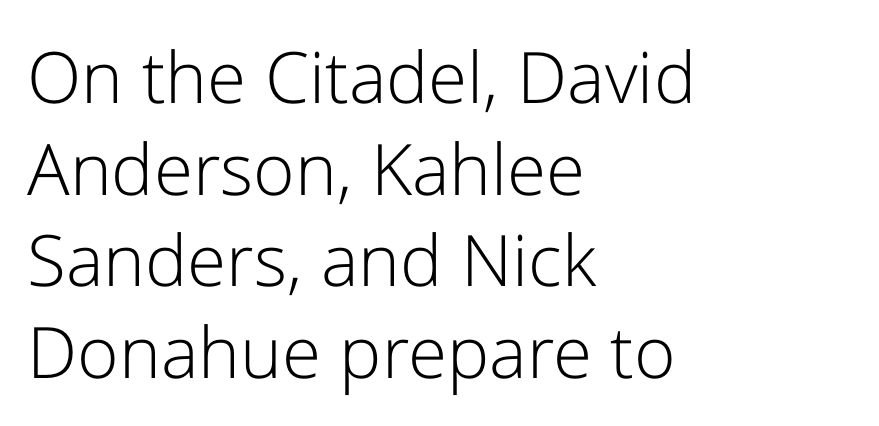
{"serif": "no", "italic": "no", "bold": "no", "weight": "light", "width": "normal", "stroke_contrast": "low", "x_height": "medium", "monospaced": "no", "underline": "no", "align": "left", "line_spacing": "normal", "line_spacing_ratio": 1.29, "letter_spacing": "normal", "letter_spacing_em": 0.0, "glyph_px": 71}
